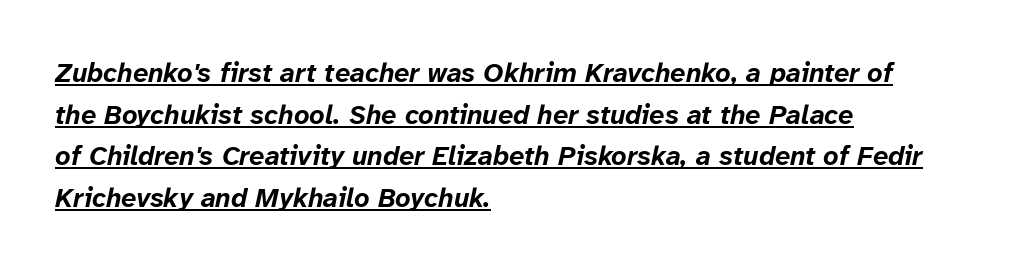
{"italic": "yes", "lean": "right", "slant_degrees": 12, "bold": "yes", "underline": "yes", "align": "left", "line_spacing": "normal", "line_spacing_ratio": 1.54, "letter_spacing": "normal", "letter_spacing_em": 0.0, "glyph_px": 27}
